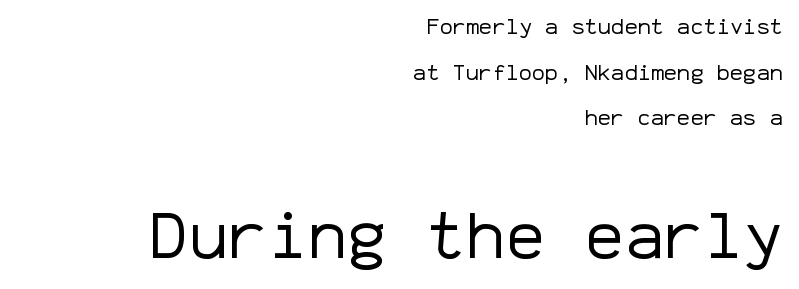
Q: Is the text bold? A: No.
Q: Is the text italic (slanted)? A: No, it is upright.
Q: Is the typeface a serif or a sans-serif typeface? A: Sans-serif.
Q: Is the text underlined? A: No.
Q: How is the paragraph aligned? A: Right-aligned.
Q: Is the spacing between letters normal or unusually wide? A: Normal.
Q: Is the spacing between lines tight, normal or loose? A: Loose.
Q: Which block of text is set in a larger size, the first (top) or the second (bottom)? A: The second (bottom) one.
Q: Width (condensed, normal, or wide)? A: Normal.
Q: Stroke contrast? A: Low.
Q: x-height? A: Medium.
Q: Monospaced? A: Yes.
